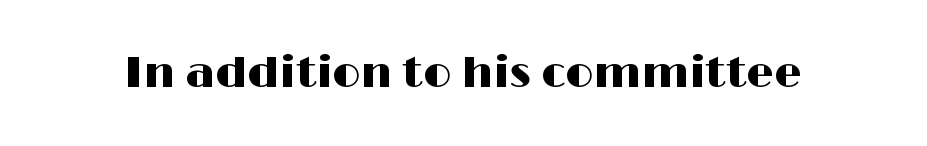
The image shows 44 px wide sans-serif type, upright; set normal letter spacing, not underlined; high stroke contrast and a medium x-height.
